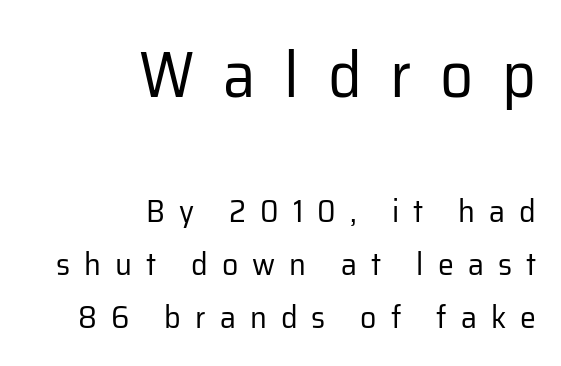
The image shows 65 px regular-weight sans-serif type, upright; set right-aligned, normal line spacing (1.67x), unusually wide letter spacing (+0.44 em), not underlined; the first (top) block is 2.03x larger; low stroke contrast and a medium x-height.
